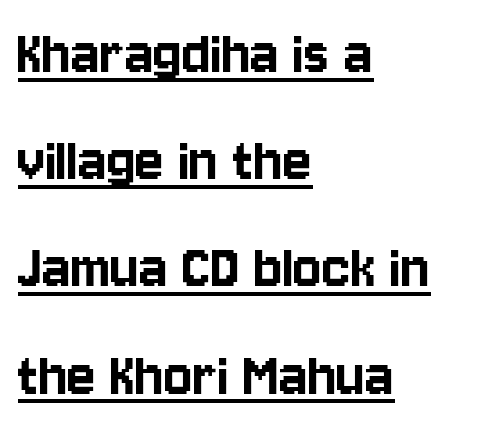
The passage shown is typeset with a sans-serif family. Looks like regular typesetting: each glyph gets only the width it needs. Upright lettering throughout. Compared with typical body copy, the letter spacing here is the same. This sample carries an underscore along the baseline area. The lines sit at an ordinary, default distance from one another.
